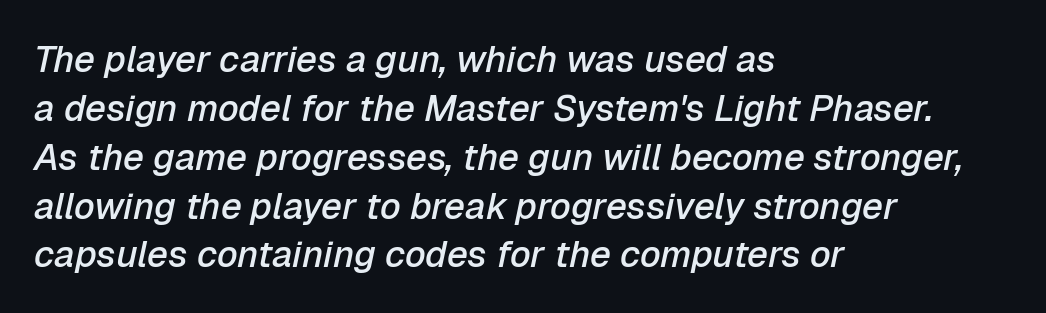
Q: Is the text bold? A: Semi-bold.
Q: Is the text italic (slanted)? A: Yes, it leans right by about 12 degrees.
Q: Is the text underlined? A: No.
Q: How is the paragraph aligned? A: Left-aligned.
Q: Is the spacing between letters normal or unusually wide? A: Normal.
Q: Is the spacing between lines tight, normal or loose? A: Normal.
Q: Width (condensed, normal, or wide)? A: Normal.
Q: Stroke contrast? A: Low.
Q: x-height? A: Medium.
Q: Monospaced? A: No.
